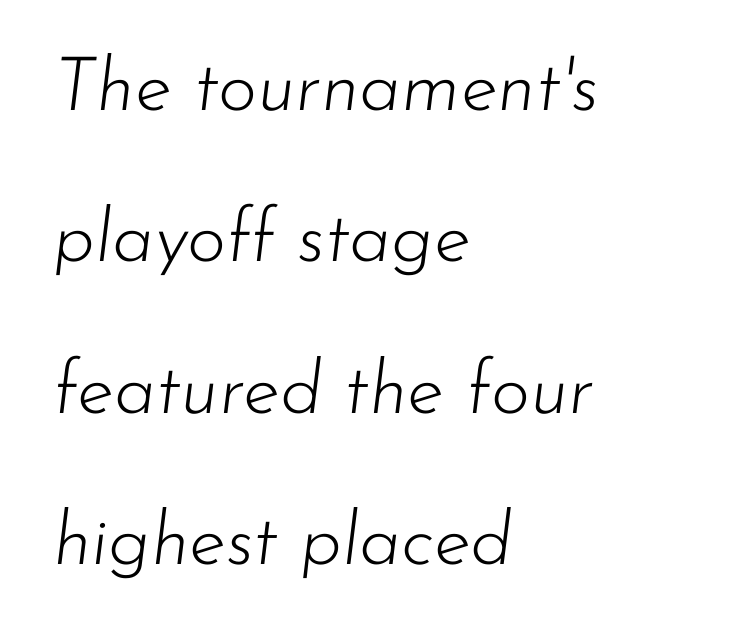
Rule under the text: the space is simply empty. Stems here are at most as thick as an everyday book face. The typography opts for an oblique posture over an upright one. Visually the block forms a straight wall on the left and a jagged coastline on the right. Here the designer chose a conventional face with non-uniform glyph widths. Baseline-to-baseline distance is far greater than the letter height.
